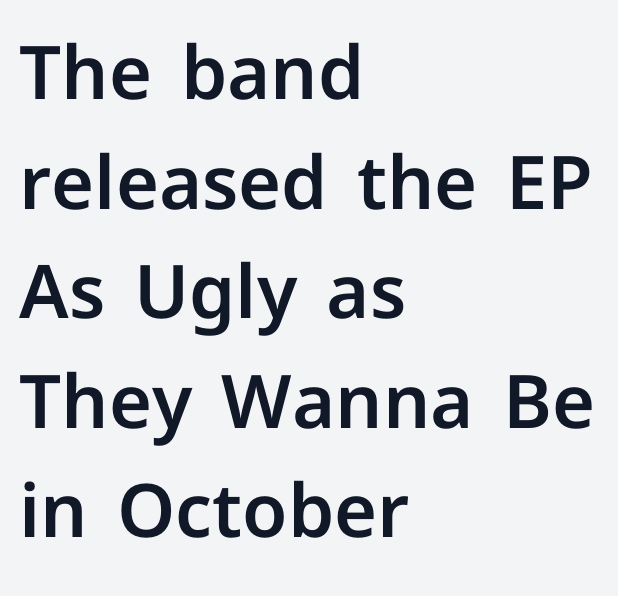
Posture: upright roman. You could not count columns in this text — the font is proportionally spaced. Is the letter spacing exaggerated? No — it looks like the ordinary default. The text was rendered using a sans face with plain stroke endings.
